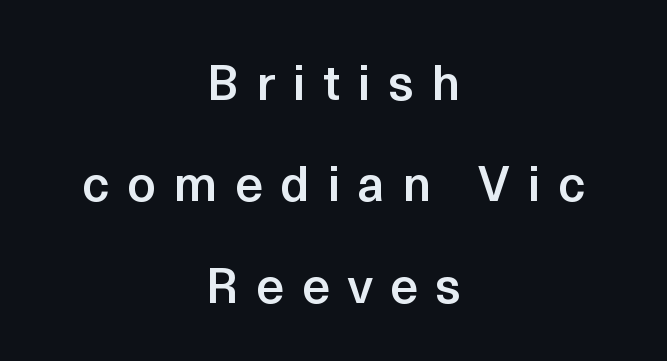
The typesetting leans somewhat heavy: a semibold. Tall strokes in this sample are plumb rather than angled. The lines in this sample share a center point and differ in where they start and stop. A bare baseline throughout the passage. Character widths vary here, with narrow letters taking less room than wide ones.
